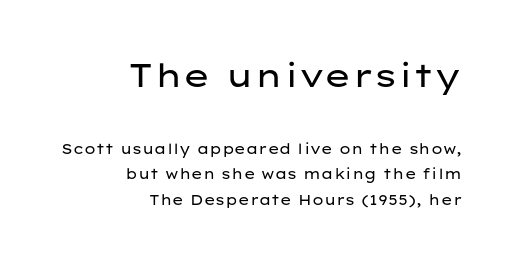
Q: Is the text bold? A: No.
Q: Is the text italic (slanted)? A: No, it is upright.
Q: Is the typeface a serif or a sans-serif typeface? A: Sans-serif.
Q: Is the text underlined? A: No.
Q: How is the paragraph aligned? A: Right-aligned.
Q: Is the spacing between letters normal or unusually wide? A: Normal.
Q: Which block of text is set in a larger size, the first (top) or the second (bottom)? A: The first (top) one.
Q: Width (condensed, normal, or wide)? A: Wide.
Q: Stroke contrast? A: Low.
Q: x-height? A: Medium.
Q: Monospaced? A: No.
